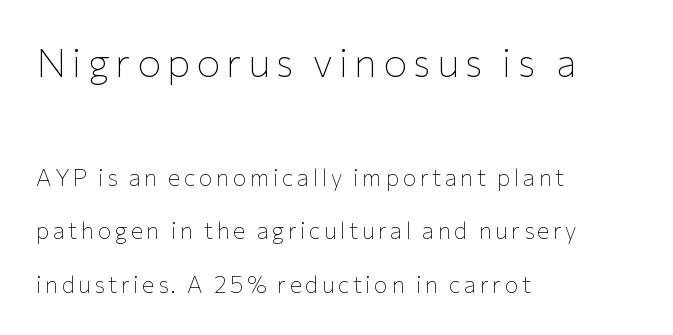
The image shows 40 px thin sans-serif type, upright; set left-aligned, loose line spacing (2.34x), not underlined; the first (top) block is 1.74x larger; low stroke contrast and a medium x-height.
